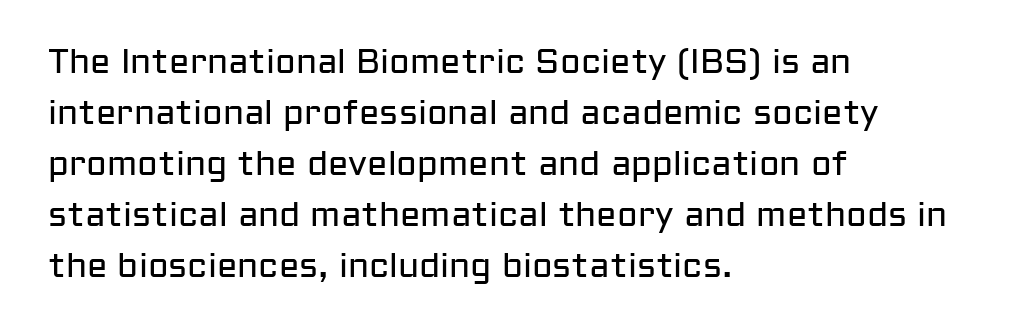
The image shows 34 px regular-weight sans-serif type, upright; set left-aligned, normal line spacing (1.5x), normal letter spacing, not underlined; low stroke contrast and a medium x-height.
